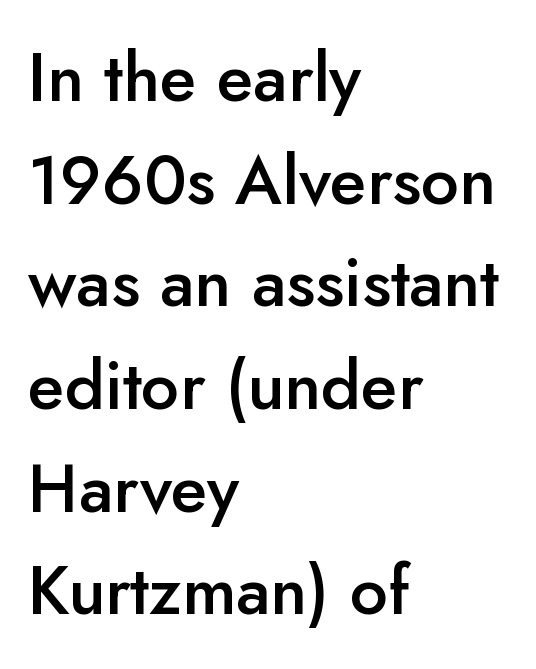
The image shows 68 px semibold sans-serif type, upright; set left-aligned, normal line spacing (1.51x), normal letter spacing, not underlined; low stroke contrast and a small x-height.
